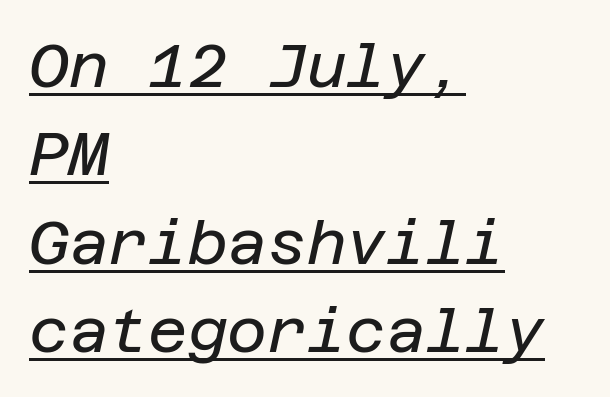
{"italic": "yes", "lean": "right", "slant_degrees": 12, "bold": "no", "weight": "regular", "width": "normal", "stroke_contrast": "low", "x_height": "large", "underline": "yes", "align": "left", "line_spacing": "normal", "line_spacing_ratio": 1.45, "letter_spacing": "normal", "letter_spacing_em": 0.0, "glyph_px": 61}
